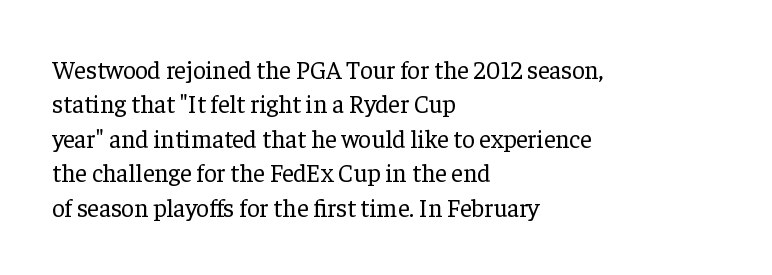
Q: Is the text bold? A: No.
Q: Is the text italic (slanted)? A: No, it is upright.
Q: Is the text underlined? A: No.
Q: How is the paragraph aligned? A: Left-aligned.
Q: Is the spacing between letters normal or unusually wide? A: Normal.
Q: Is the spacing between lines tight, normal or loose? A: Normal.
